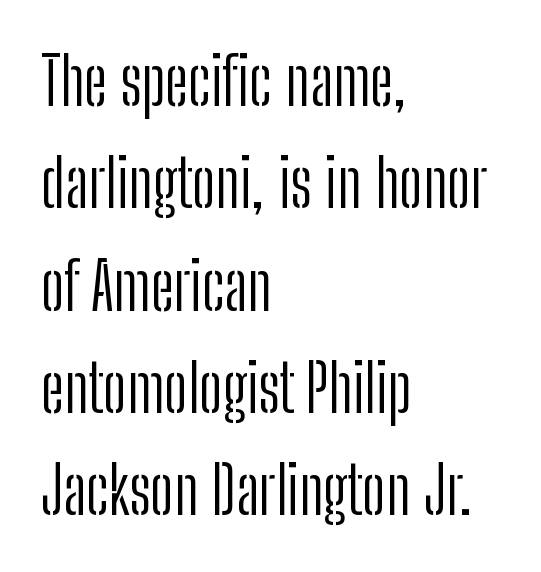
Q: Is the text bold? A: No.
Q: Is the text italic (slanted)? A: No, it is upright.
Q: Is the typeface a serif or a sans-serif typeface? A: Sans-serif.
Q: Is the text underlined? A: No.
Q: How is the paragraph aligned? A: Left-aligned.
Q: Is the spacing between letters normal or unusually wide? A: Normal.
Q: Is the spacing between lines tight, normal or loose? A: Normal.
Q: Width (condensed, normal, or wide)? A: Condensed.
Q: Stroke contrast? A: Low.
Q: x-height? A: Medium.
Q: Monospaced? A: No.
